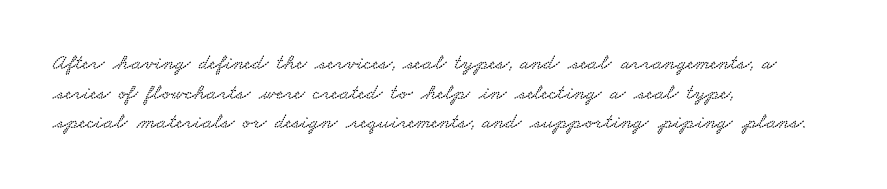
There is no visible air inserted between adjacent glyphs. Each line starts at the same left margin while the right side varies. The gap between lines stays unmarked. Vertical spacing — default.
